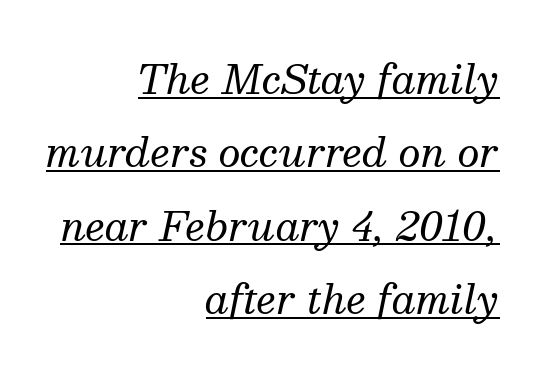
Are there feet on the stems? There are — it's a serif. Looking at the ascenders, they clearly lean. The passage shown is typed in a proportional face where columns would drift. Every word sits above its own underline. The lines in this sample share a right terminus and differ only in where they begin. This rendering leaves character spacing at its baseline value.
